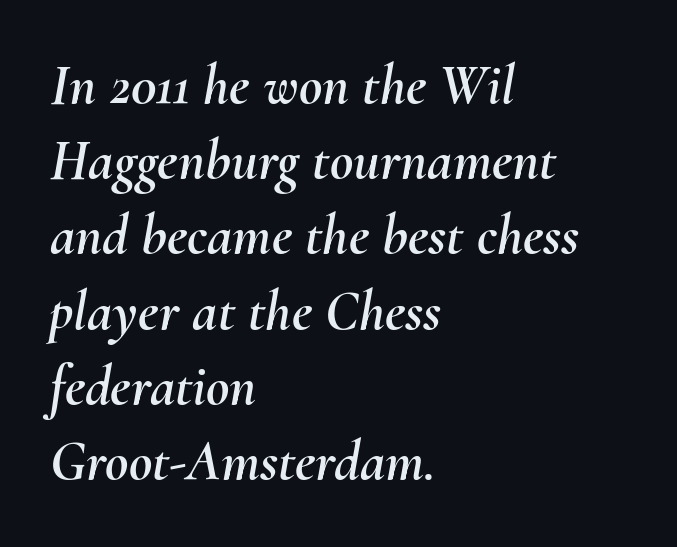
Q: Is the text italic (slanted)? A: Yes, it leans right by about 10 degrees.
Q: Is the text underlined? A: No.
Q: How is the paragraph aligned? A: Left-aligned.
Q: Is the spacing between letters normal or unusually wide? A: Normal.
Q: Is the spacing between lines tight, normal or loose? A: Normal.
Q: Width (condensed, normal, or wide)? A: Normal.
Q: Stroke contrast? A: Medium.
Q: x-height? A: Small.
Q: Monospaced? A: No.
